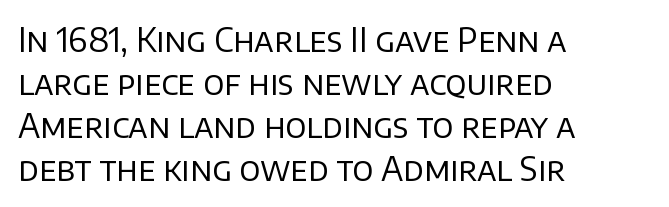
{"serif": "no", "italic": "no", "bold": "no", "weight": "regular", "width": "normal", "stroke_contrast": "low", "x_height": "large", "monospaced": "no", "underline": "no", "align": "left", "line_spacing": "normal", "line_spacing_ratio": 1.3, "letter_spacing": "normal", "letter_spacing_em": 0.0, "glyph_px": 33}
